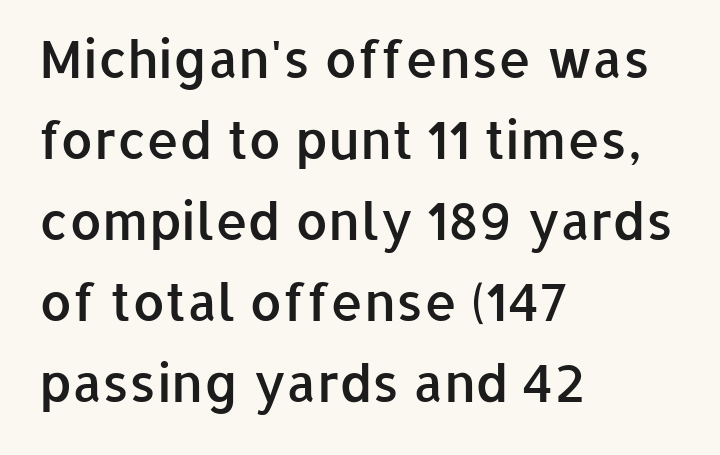
Q: Is the text bold? A: Semi-bold.
Q: Is the text italic (slanted)? A: No, it is upright.
Q: Is the typeface a serif or a sans-serif typeface? A: Sans-serif.
Q: Is the text underlined? A: No.
Q: How is the paragraph aligned? A: Left-aligned.
Q: Is the spacing between letters normal or unusually wide? A: Normal.
Q: Is the spacing between lines tight, normal or loose? A: Normal.
Q: Width (condensed, normal, or wide)? A: Normal.
Q: Stroke contrast? A: Low.
Q: x-height? A: Medium.
Q: Monospaced? A: No.
